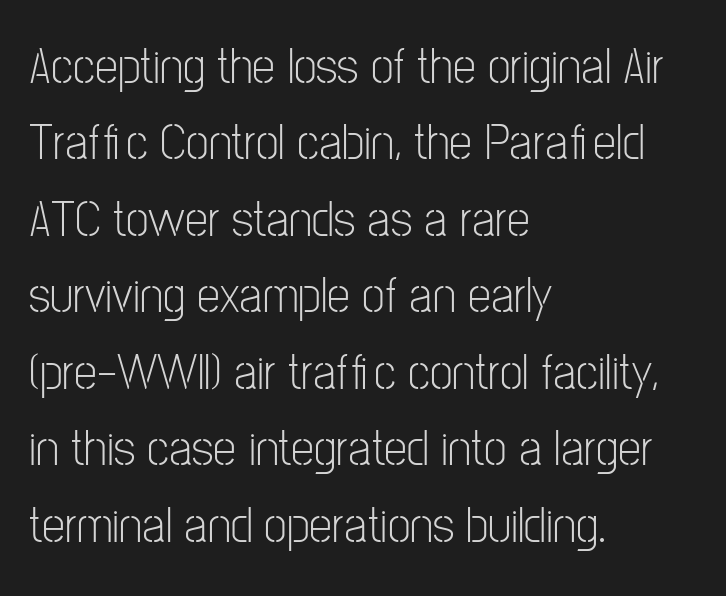
No chunkiness to these letters — they're not bold. Bare-footed words on every line. These lines sit exactly where default settings would place them. In terms of letterform style, serifs are entirely absent.
